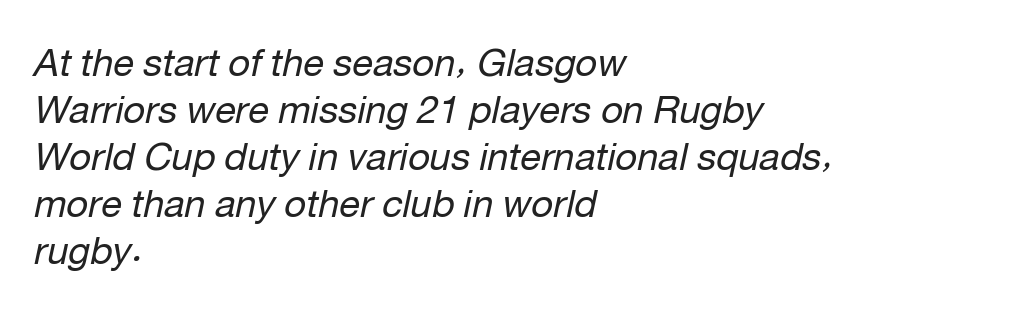
The image shows 38 px regular-weight type, italic (leaning right); set left-aligned, line spacing 1.24x, normal letter spacing, not underlined; low stroke contrast and a medium x-height.
